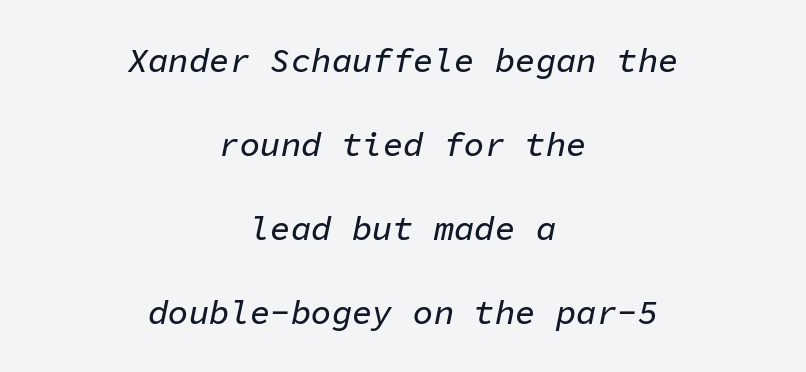
{"italic": "yes", "lean": "right", "slant_degrees": 11, "width": "normal", "stroke_contrast": "low", "x_height": "medium", "monospaced": "yes", "underline": "no", "align": "center", "line_spacing": "loose", "line_spacing_ratio": 2.47, "letter_spacing": "normal", "letter_spacing_em": 0.0, "glyph_px": 34}
